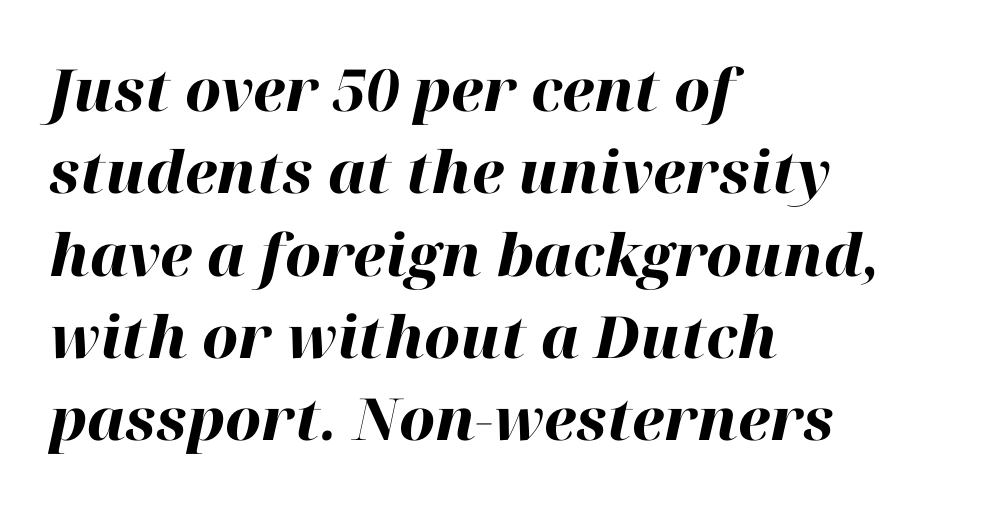
Q: Is the text bold? A: Yes.
Q: Is the text italic (slanted)? A: Yes, it leans right by about 12 degrees.
Q: Is the text underlined? A: No.
Q: How is the paragraph aligned? A: Left-aligned.
Q: Is the spacing between letters normal or unusually wide? A: Normal.
Q: Is the spacing between lines tight, normal or loose? A: Normal.
Q: Width (condensed, normal, or wide)? A: Normal.
Q: Stroke contrast? A: High.
Q: x-height? A: Medium.
Q: Monospaced? A: No.
